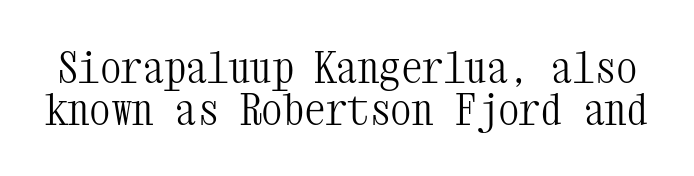
Glyph-to-glyph distance matches everyday printed text. Compared with typical paragraphs, the rows here are closer together. Posture: straight, roman, zero tilt. Glance below the letters and you will spot only blank space.
